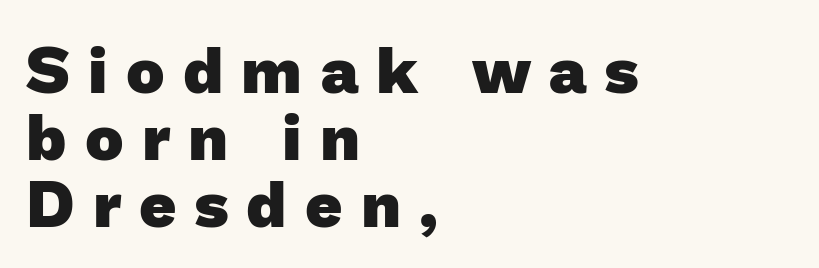
Q: Is the text bold? A: Yes.
Q: Is the typeface a serif or a sans-serif typeface? A: Sans-serif.
Q: Is the text underlined? A: No.
Q: How is the paragraph aligned? A: Left-aligned.
Q: Is the spacing between letters normal or unusually wide? A: Unusually wide.
Q: Is the spacing between lines tight, normal or loose? A: Tight.
Q: Width (condensed, normal, or wide)? A: Normal.
Q: Stroke contrast? A: Low.
Q: x-height? A: Medium.
Q: Monospaced? A: No.
